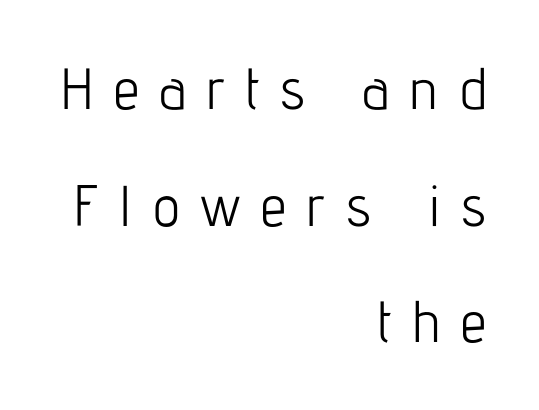
Regarding serifs, this sample does without them. Students, note that the glyphs here are deliberately spaced far apart. The passage is arranged like a letterhead date or caption credit — flush right. Italic? Not at all — the glyphs are vertical. Clear beneath every line of the passage.
